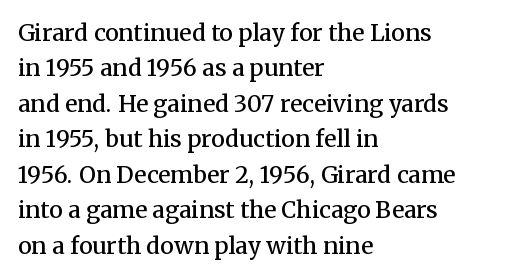
Q: Is the text bold? A: Semi-bold.
Q: Is the text italic (slanted)? A: No, it is upright.
Q: Is the text underlined? A: No.
Q: How is the paragraph aligned? A: Left-aligned.
Q: Is the spacing between letters normal or unusually wide? A: Normal.
Q: Is the spacing between lines tight, normal or loose? A: Normal.
